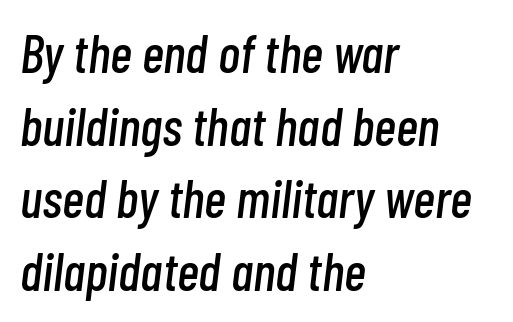
Baseline-to-baseline distance is the conventional proportion of letter height. Glance below the letters and you will spot only blank space. Rendered with sloped, italic letterforms. A typesetter would call this proportional, since set widths differ per character. Standard letterfit; no display-style spreading of the glyphs. These lines are set flush left with a ragged right edge.
